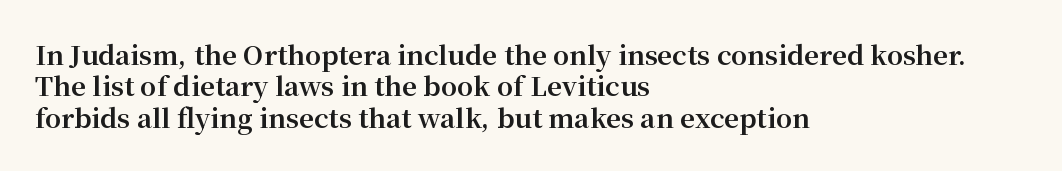
Q: Is the text bold? A: Yes.
Q: Is the text italic (slanted)? A: No, it is upright.
Q: Is the text underlined? A: No.
Q: How is the paragraph aligned? A: Left-aligned.
Q: Is the spacing between letters normal or unusually wide? A: Normal.
